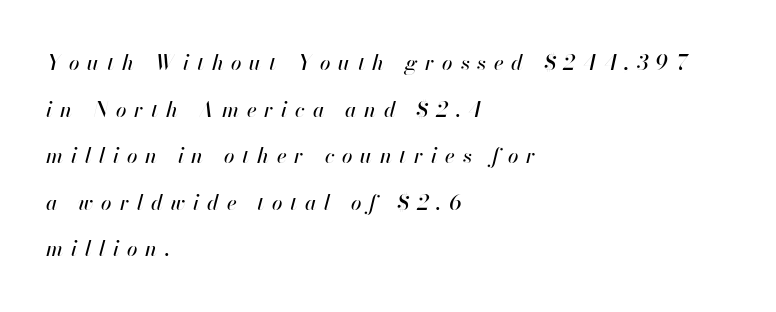
The letterforms stand isolated, each surrounded by extra space. The zone under the glyphs is completely vacant. Tall strokes in this sample are angled rather than plumb. Horizontally, the lines are justified to the leading edge only.
